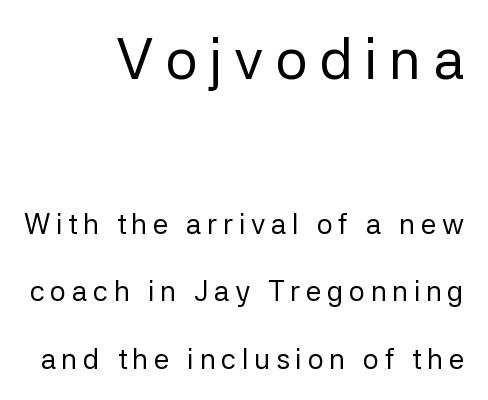
{"serif": "no", "italic": "no", "bold": "no", "weight": "regular", "width": "normal", "stroke_contrast": "low", "x_height": "medium", "monospaced": "no", "underline": "no", "align": "right", "line_spacing": "loose", "line_spacing_ratio": 2.41, "letter_spacing": "wide", "letter_spacing_em": 0.2, "larger_block": "first", "size_ratio": 2.04, "glyph_px": 57}
